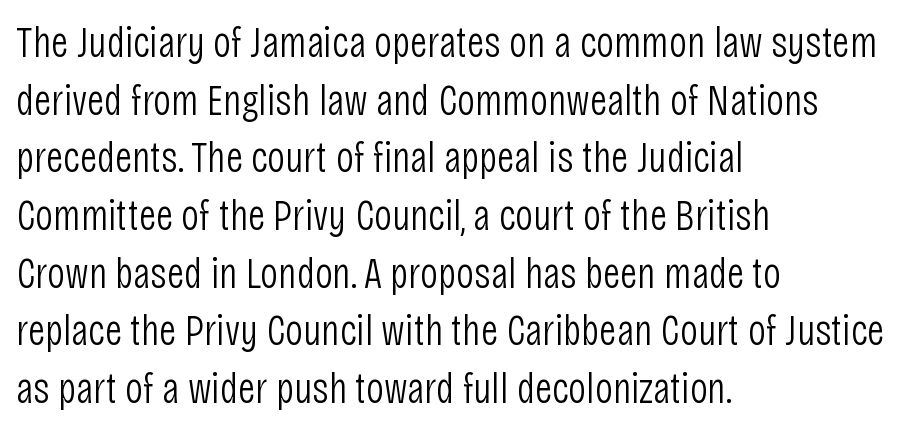
Observe the ordinary spacing: letters are neighbours, not strangers. You can tell it's not italic because the verticals are truly vertical. This block has exactly the height ordinary leading produces. No chunkiness to these letters — they're not bold.
